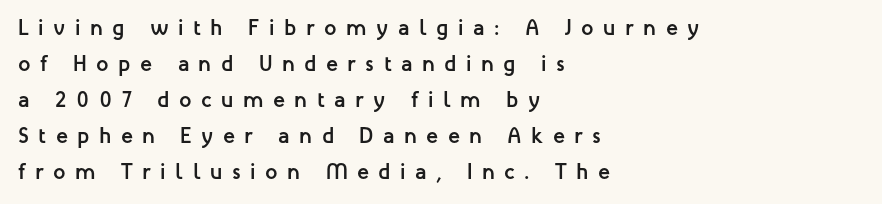
Notice how the passage keeps a crisp vertical edge on the left only. This is roman type, the default non-slanted kind. Bold? Absolutely — the strokes are thick and heavy. The rendering uses a moderate line-height, typical for paragraphs. Each word looks stretched out because of the extra space between its letters.
